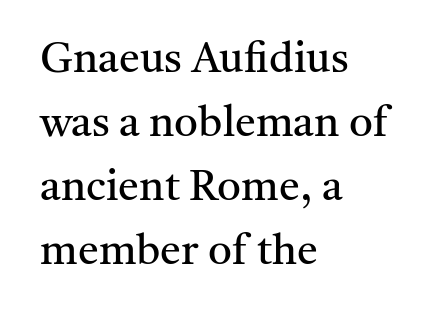
{"serif": "yes", "italic": "no", "bold": "no", "weight": "regular", "width": "normal", "stroke_contrast": "medium", "x_height": "medium", "monospaced": "no", "underline": "no", "align": "left", "line_spacing": "normal", "line_spacing_ratio": 1.52, "letter_spacing": "normal", "letter_spacing_em": 0.0, "glyph_px": 42}
